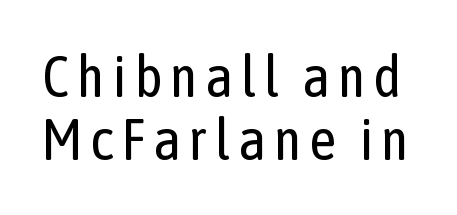
{"serif": "no", "italic": "no", "bold": "no", "weight": "regular", "width": "condensed", "stroke_contrast": "low", "x_height": "medium", "monospaced": "no", "underline": "no", "line_spacing": "tight", "line_spacing_ratio": 1.08, "glyph_px": 58}
